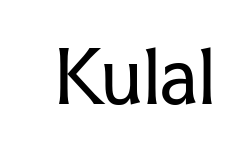
The space beneath each line is pristine and unruled. Typographically, this falls in the serif category. Note the varied advance widths — an 'i' is clearly narrower than an 'm'. No extra ink here — the face is not bold. The letters sit at their default tracking, neither squeezed nor spread.
